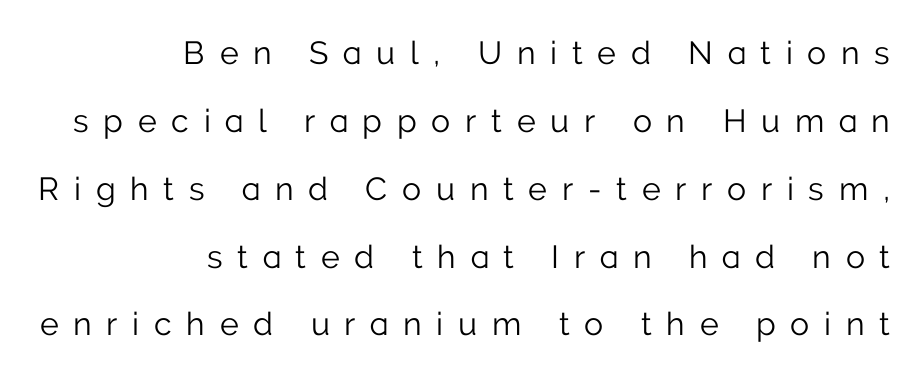
Q: Is the text bold? A: No.
Q: Is the text italic (slanted)? A: No, it is upright.
Q: Is the typeface a serif or a sans-serif typeface? A: Sans-serif.
Q: Is the text underlined? A: No.
Q: How is the paragraph aligned? A: Right-aligned.
Q: Is the spacing between letters normal or unusually wide? A: Unusually wide.
Q: Is the spacing between lines tight, normal or loose? A: Loose.
Q: Width (condensed, normal, or wide)? A: Normal.
Q: Stroke contrast? A: Low.
Q: x-height? A: Medium.
Q: Monospaced? A: No.
